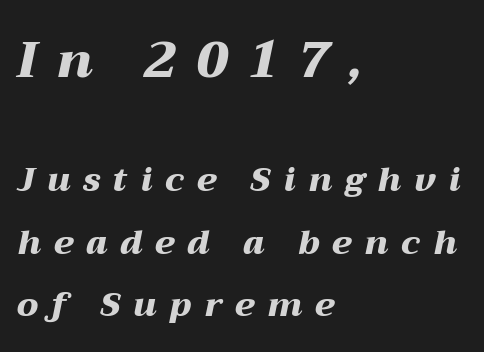
Q: Is the text bold? A: Yes.
Q: Is the text italic (slanted)? A: Yes, it leans right by about 12 degrees.
Q: Is the text underlined? A: No.
Q: How is the paragraph aligned? A: Left-aligned.
Q: Is the spacing between letters normal or unusually wide? A: Unusually wide.
Q: Which block of text is set in a larger size, the first (top) or the second (bottom)? A: The first (top) one.
Q: Width (condensed, normal, or wide)? A: Wide.
Q: Stroke contrast? A: Medium.
Q: x-height? A: Medium.
Q: Monospaced? A: No.
